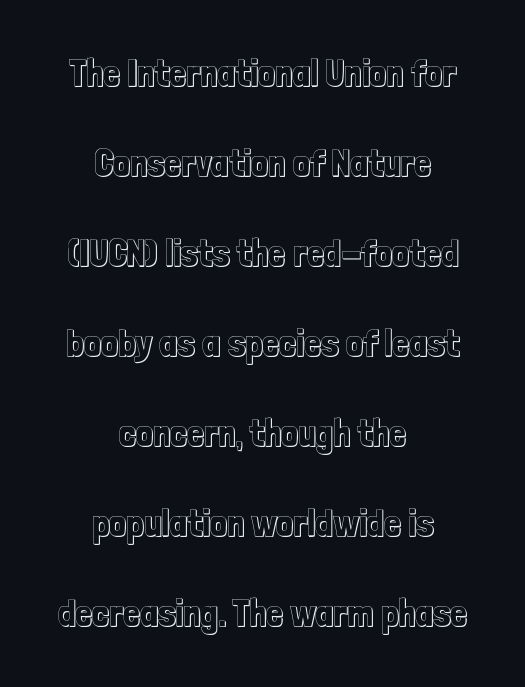
{"italic": "no", "width": "condensed", "x_height": "medium", "monospaced": "no", "underline": "no", "align": "center", "line_spacing": "loose", "line_spacing_ratio": 2.37, "letter_spacing": "normal", "letter_spacing_em": 0.0, "glyph_px": 38}
